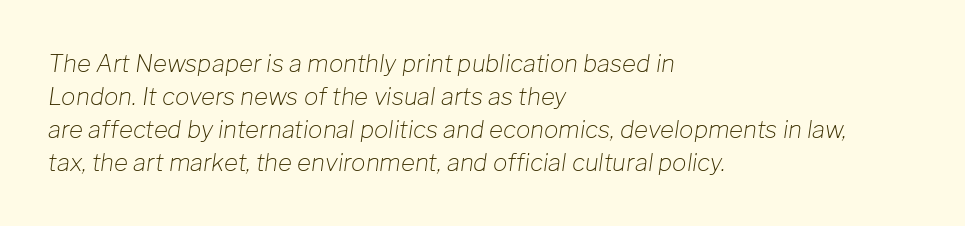
The image shows 24 px text type, italic (leaning right); set left-aligned, normal line spacing (1.38x), normal letter spacing, not underlined.
